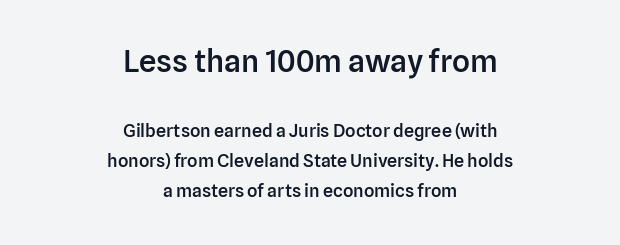
In CSS terms this would be text-align: center. Rule under the text: the space is simply empty. A typesetter would label this face a sans. Think of a printed novel: that variable character pitch is what you see here. Successive baselines arrive at the customary interval.
